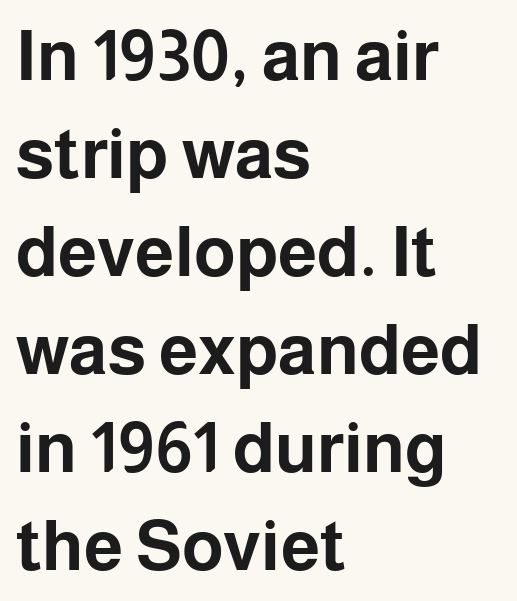
Q: Is the text bold? A: Yes.
Q: Is the text italic (slanted)? A: No, it is upright.
Q: Is the typeface a serif or a sans-serif typeface? A: Sans-serif.
Q: Is the text underlined? A: No.
Q: How is the paragraph aligned? A: Left-aligned.
Q: Is the spacing between letters normal or unusually wide? A: Normal.
Q: Is the spacing between lines tight, normal or loose? A: Normal.
Q: Width (condensed, normal, or wide)? A: Normal.
Q: Stroke contrast? A: Low.
Q: x-height? A: Medium.
Q: Monospaced? A: No.
